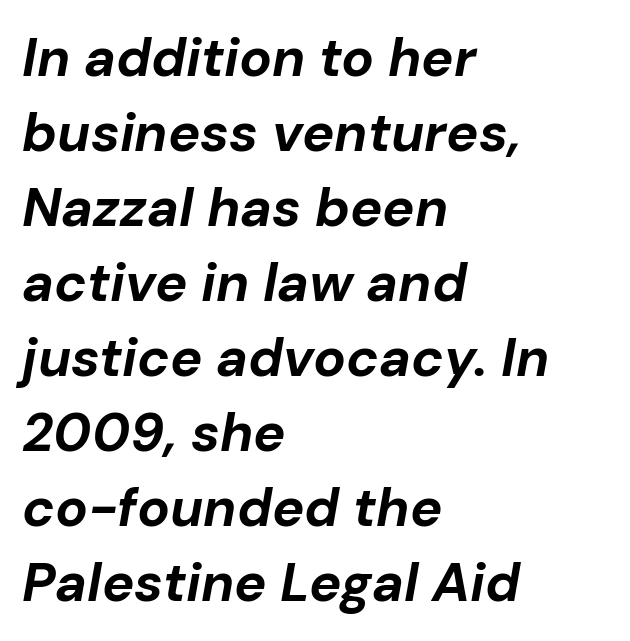
Q: Is the text bold? A: Yes.
Q: Is the text italic (slanted)? A: Yes, it leans right by about 10 degrees.
Q: Is the text underlined? A: No.
Q: How is the paragraph aligned? A: Left-aligned.
Q: Is the spacing between letters normal or unusually wide? A: Normal.
Q: Is the spacing between lines tight, normal or loose? A: Normal.
Q: Width (condensed, normal, or wide)? A: Normal.
Q: Stroke contrast? A: Low.
Q: x-height? A: Medium.
Q: Monospaced? A: No.
